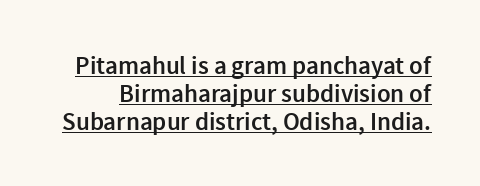
The rendering uses a semibold face; strokes are thickened but not to full bold. No extra tracking has been applied to these lines. Underline: present. Tightly led — the rows are bunched. Italic? Not at all — the glyphs are vertical.
